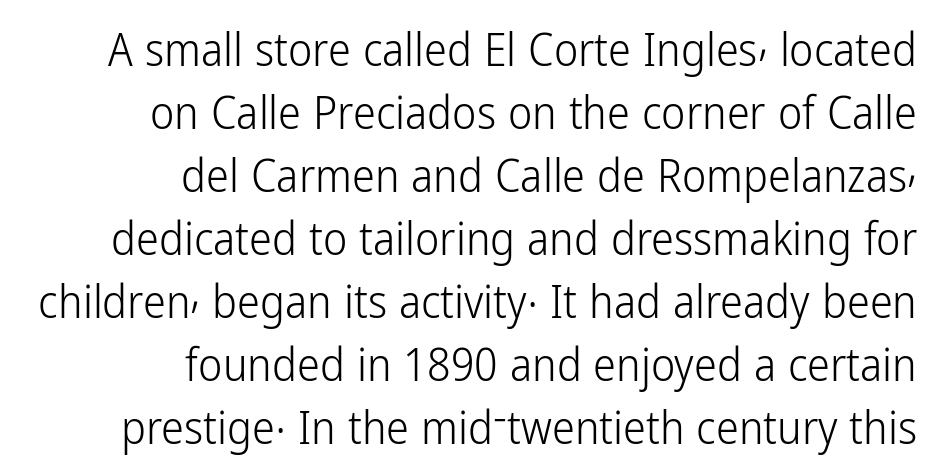
{"serif": "no", "italic": "no", "bold": "no", "weight": "light", "width": "condensed", "stroke_contrast": "low", "x_height": "medium", "monospaced": "no", "underline": "no", "align": "right", "line_spacing": "normal", "line_spacing_ratio": 1.37, "letter_spacing": "normal", "letter_spacing_em": 0.0, "glyph_px": 46}
